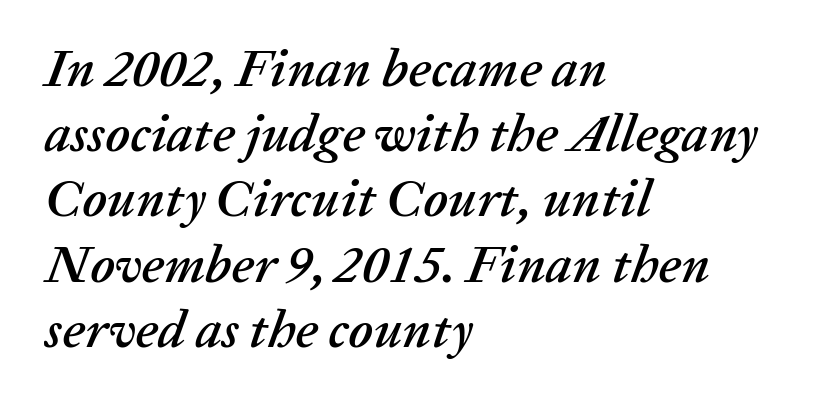
Q: Is the text italic (slanted)? A: Yes, it leans right by about 20 degrees.
Q: Is the text underlined? A: No.
Q: How is the paragraph aligned? A: Left-aligned.
Q: Is the spacing between letters normal or unusually wide? A: Normal.
Q: Width (condensed, normal, or wide)? A: Normal.
Q: Stroke contrast? A: Low.
Q: x-height? A: Medium.
Q: Monospaced? A: No.
